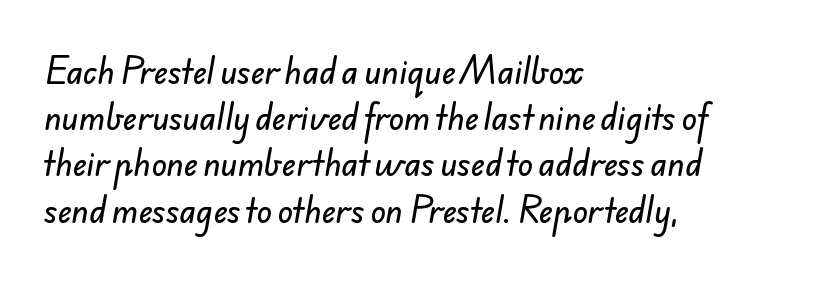
The image shows 31 px sans-serif type; set left-aligned, normal line spacing (1.49x), normal letter spacing, not underlined; low stroke contrast and a small x-height.
